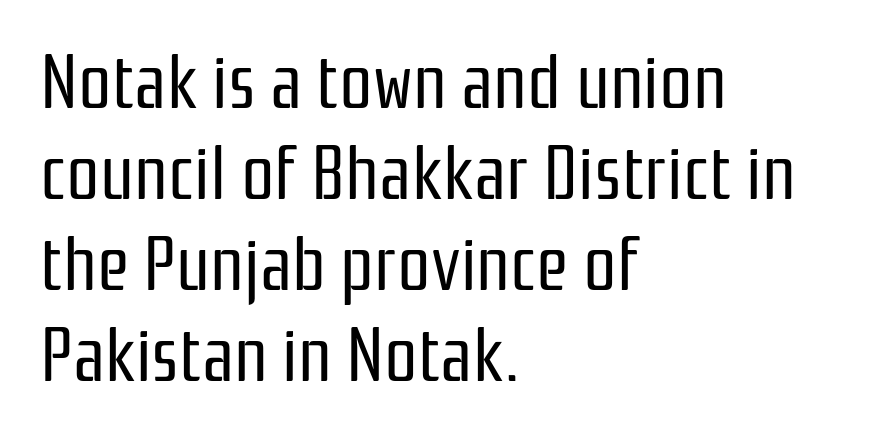
The tracking reads as untouched default to a designer's eye. The lettering holds an erect, upright posture throughout. Serifs: no, the terminals of the letterforms are clean. Layout note: lines flush left. Bare-footed words on every line. Nothing heavy about these letters — not bold at all.
